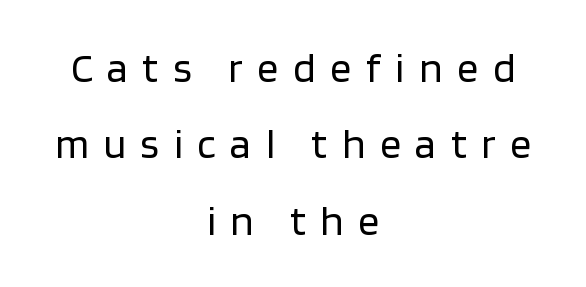
Q: Is the text bold? A: No.
Q: Is the text italic (slanted)? A: No, it is upright.
Q: Is the typeface a serif or a sans-serif typeface? A: Sans-serif.
Q: Is the text underlined? A: No.
Q: How is the paragraph aligned? A: Centered.
Q: Is the spacing between letters normal or unusually wide? A: Unusually wide.
Q: Width (condensed, normal, or wide)? A: Normal.
Q: Stroke contrast? A: Low.
Q: x-height? A: Large.
Q: Monospaced? A: No.
